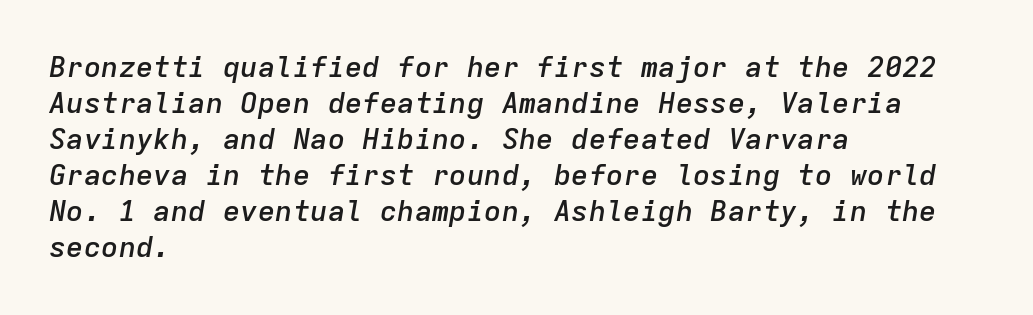
Left-aligned paragraph, ragged on the right. Honestly, the letter spacing is just normal — you wouldn't notice it. Any mark beneath the type? The region is blank. Weight: semibold (demi).
